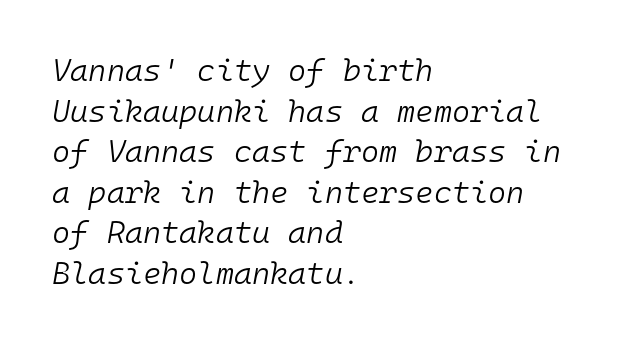
The image shows 31 px light type, italic (leaning right), monospaced; set left-aligned, normal line spacing (1.31x), normal letter spacing, not underlined; low stroke contrast and a medium x-height.
